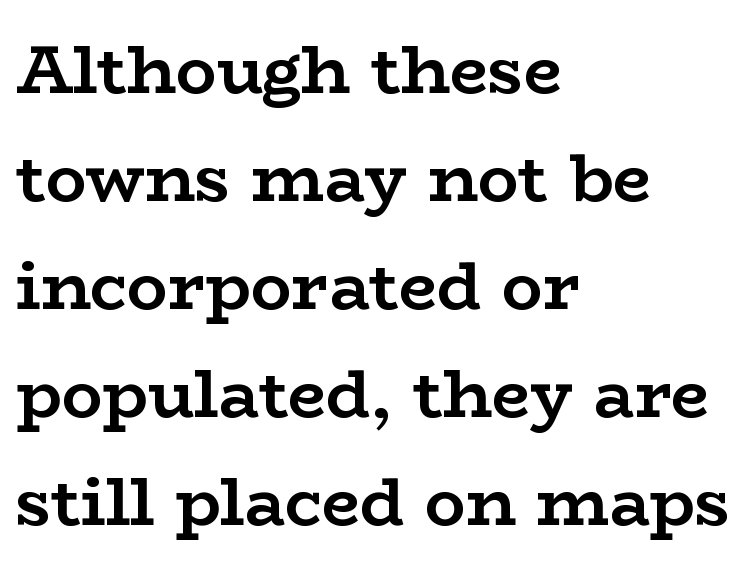
The type sits square on the baseline with zero lean. The letters carry serifs — small finishing strokes at the ends of their stems. The lines are quadded left. On the weight axis this lands at bold, roughly 700.
